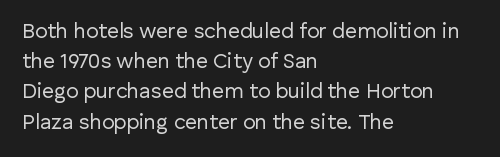
The image shows 21 px text type, upright; set left-aligned, normal line spacing (1.44x), normal letter spacing, not underlined.
